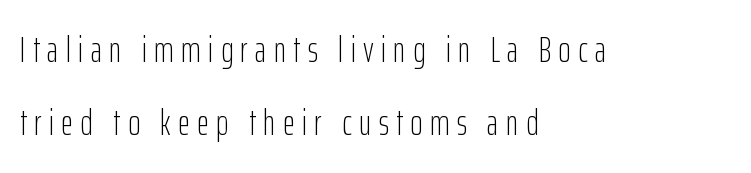
The image shows 37 px light, condensed sans-serif type, upright; set left-aligned, loose line spacing (1.98x), unusually wide letter spacing (+0.2 em), not underlined; low stroke contrast and a medium x-height.
